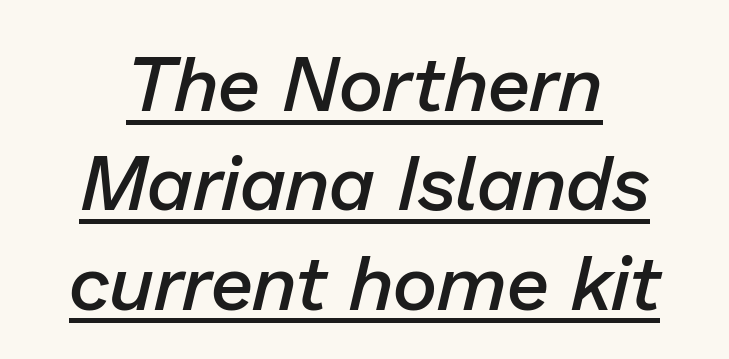
The letters advance in unequal steps, a hallmark of proportional type. The font's italic variant was chosen for this text. You can see a thin bar hugging the bottom of the glyphs. A fair bit of extra ink — the face is semibold, not bold. A typesetter would call this leading conventional body-copy spacing. Letter spacing: default.
